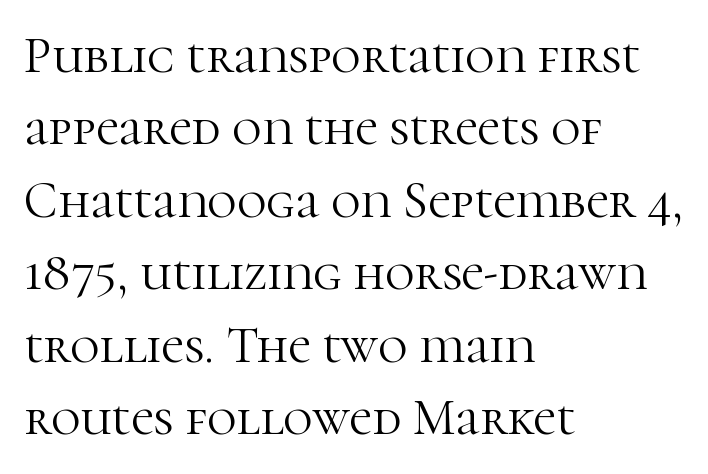
Q: Is the text bold? A: No.
Q: Is the text italic (slanted)? A: No, it is upright.
Q: Is the typeface a serif or a sans-serif typeface? A: Serif.
Q: Is the text underlined? A: No.
Q: How is the paragraph aligned? A: Left-aligned.
Q: Is the spacing between letters normal or unusually wide? A: Normal.
Q: Is the spacing between lines tight, normal or loose? A: Normal.
Q: Width (condensed, normal, or wide)? A: Normal.
Q: Stroke contrast? A: High.
Q: x-height? A: Medium.
Q: Monospaced? A: No.
